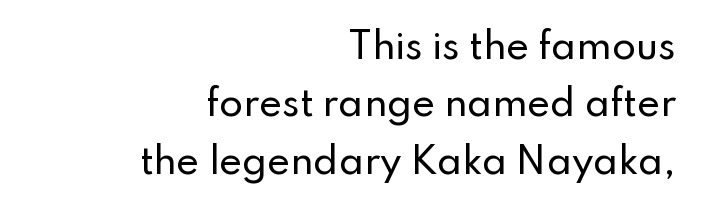
Q: Is the text italic (slanted)? A: No, it is upright.
Q: Is the typeface a serif or a sans-serif typeface? A: Sans-serif.
Q: Is the text underlined? A: No.
Q: How is the paragraph aligned? A: Right-aligned.
Q: Is the spacing between letters normal or unusually wide? A: Normal.
Q: Is the spacing between lines tight, normal or loose? A: Normal.
Q: Width (condensed, normal, or wide)? A: Normal.
Q: Stroke contrast? A: Low.
Q: x-height? A: Small.
Q: Monospaced? A: No.
